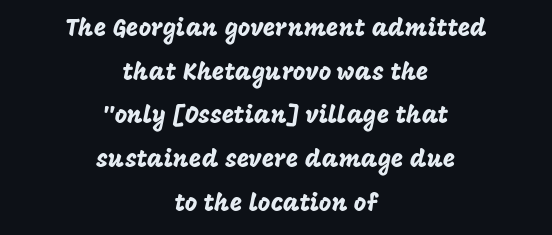
The image shows 24 px text type; set centered, line spacing 1.82x, normal letter spacing, not underlined.
